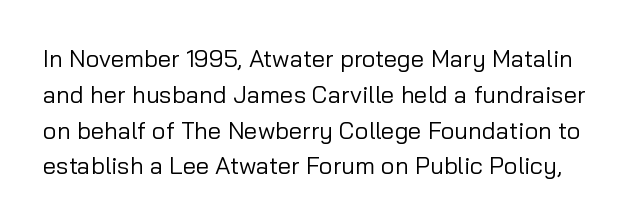
{"italic": "no", "bold": "no", "underline": "no", "line_spacing": "normal", "line_spacing_ratio": 1.49, "letter_spacing": "normal", "letter_spacing_em": 0.0, "glyph_px": 24}
